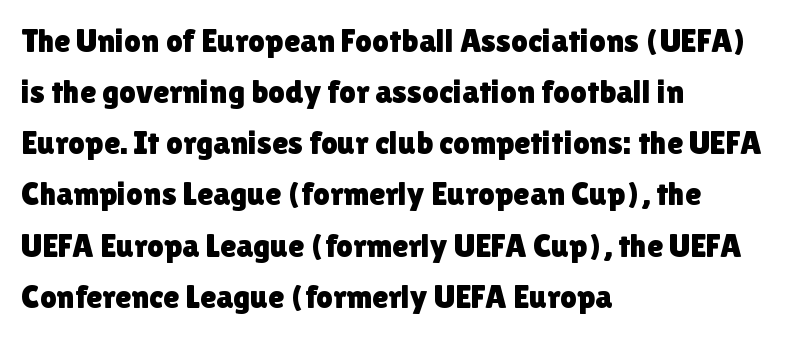
{"serif": "no", "italic": "no", "width": "normal", "x_height": "medium", "monospaced": "no", "underline": "no", "align": "left", "line_spacing": "normal", "line_spacing_ratio": 1.55, "letter_spacing": "normal", "letter_spacing_em": 0.0, "glyph_px": 33}
